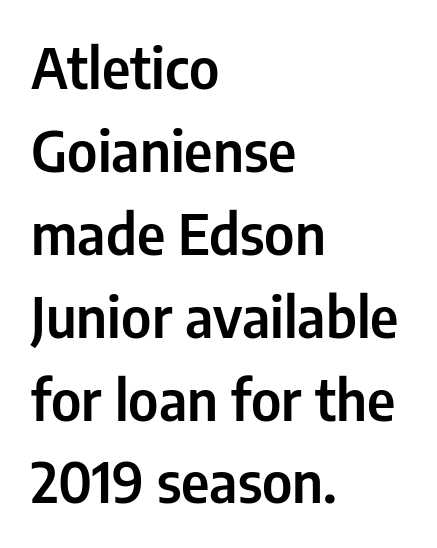
The image shows 56 px condensed sans-serif type, upright; set left-aligned, normal line spacing (1.48x), normal letter spacing, not underlined; low stroke contrast and a medium x-height.
